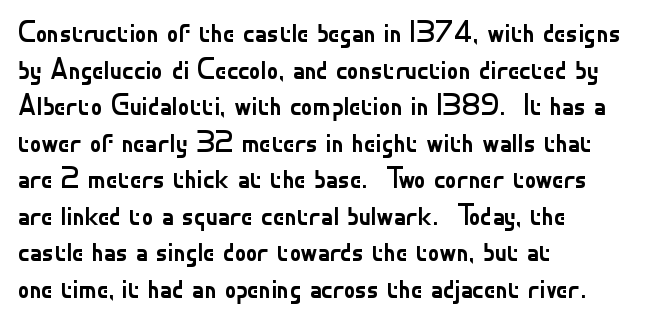
Q: Is the text bold? A: No.
Q: Is the text italic (slanted)? A: No, it is upright.
Q: Is the typeface a serif or a sans-serif typeface? A: Sans-serif.
Q: Is the text underlined? A: No.
Q: How is the paragraph aligned? A: Left-aligned.
Q: Is the spacing between letters normal or unusually wide? A: Normal.
Q: Is the spacing between lines tight, normal or loose? A: Normal.
Q: Width (condensed, normal, or wide)? A: Normal.
Q: Stroke contrast? A: Low.
Q: x-height? A: Small.
Q: Monospaced? A: No.
